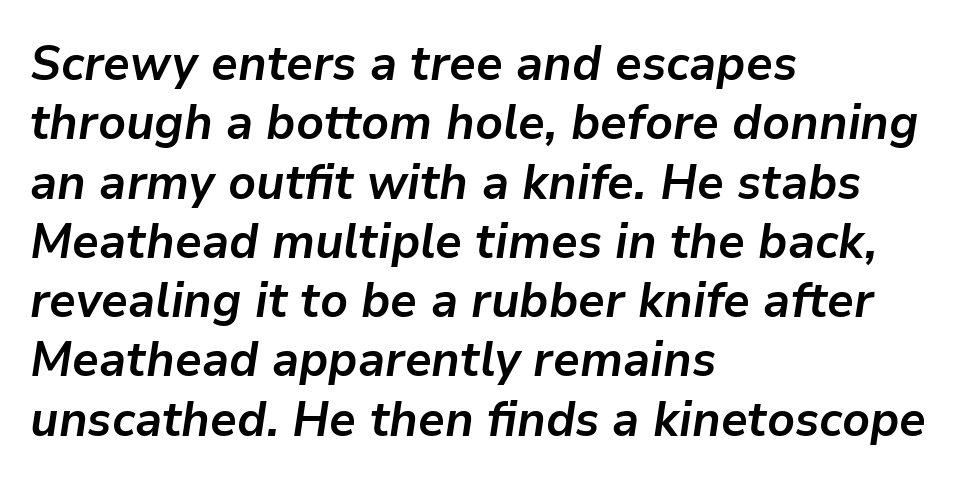
The image shows 49 px semibold type, italic (leaning right); set left-aligned, line spacing 1.21x, normal letter spacing, not underlined; low stroke contrast and a medium x-height.
